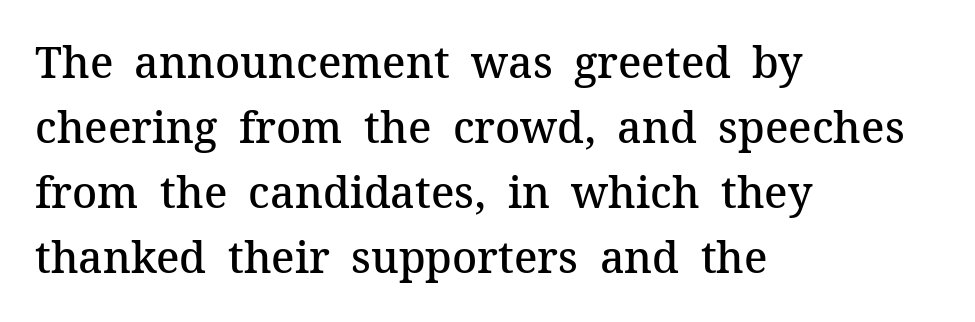
Firm but not heavy-handed strokes: this text is semibold. A roman cut, with each character standing at attention. Underline: absent. This sample keeps an unexceptional amount of space between lines.
